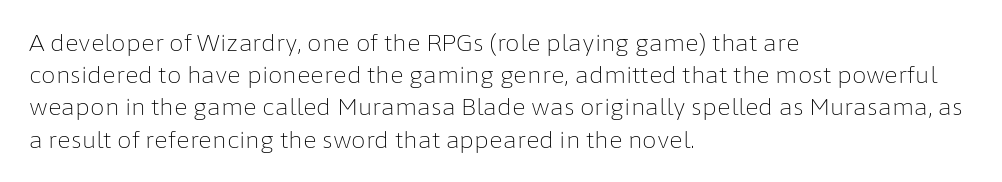
{"italic": "no", "bold": "no", "underline": "no", "align": "left", "line_spacing": "normal", "line_spacing_ratio": 1.4, "letter_spacing": "normal", "letter_spacing_em": 0.0, "glyph_px": 23}
